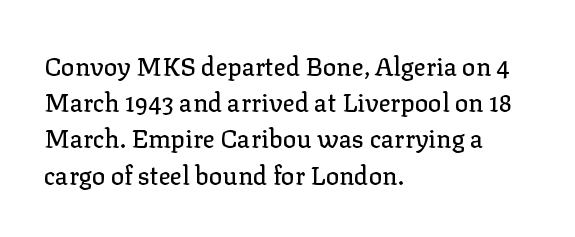
The image shows 25 px text type, upright; set left-aligned, normal line spacing (1.45x), normal letter spacing, not underlined.
